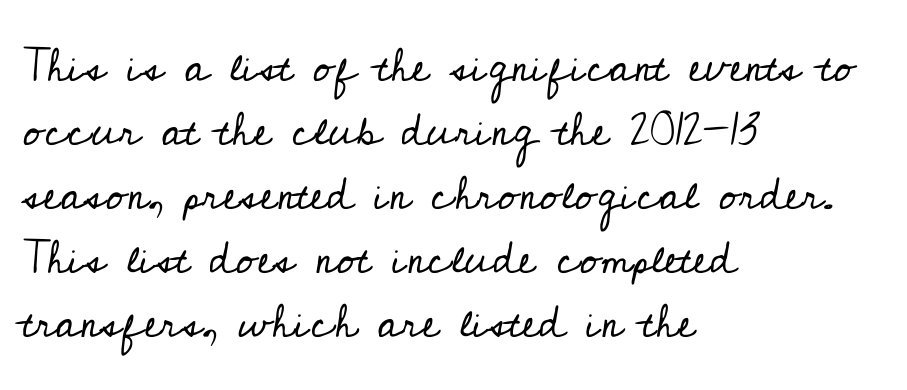
The image shows 46 px regular-weight serif type; set left-aligned, normal line spacing (1.39x), normal letter spacing, not underlined; low stroke contrast and a small x-height.
